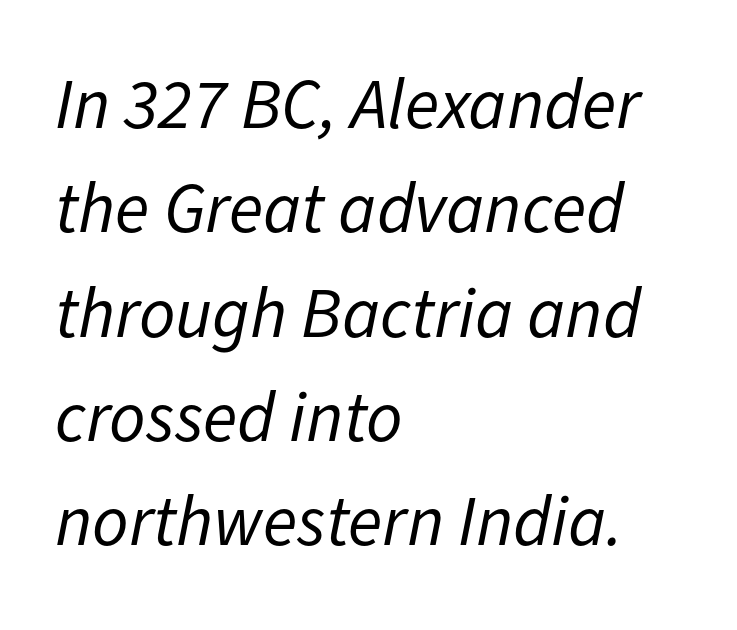
{"italic": "yes", "lean": "right", "slant_degrees": 11, "bold": "no", "weight": "regular", "width": "normal", "stroke_contrast": "low", "x_height": "medium", "monospaced": "no", "underline": "no", "align": "left", "line_spacing": "normal", "line_spacing_ratio": 1.47, "letter_spacing": "normal", "letter_spacing_em": 0.0, "glyph_px": 71}
